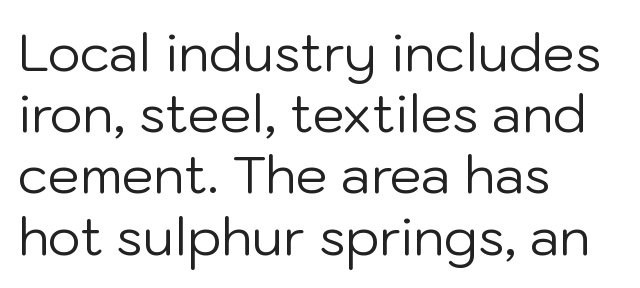
Descender tails drop into unmarked territory. Words appear dense and cohesive because spacing is normal. Each letter keeps its own natural width here, so spacing adapts to shape. Nothing sits at the stroke ends, so this counts as sans-serif. The compositor pushed each line to the left boundary.
